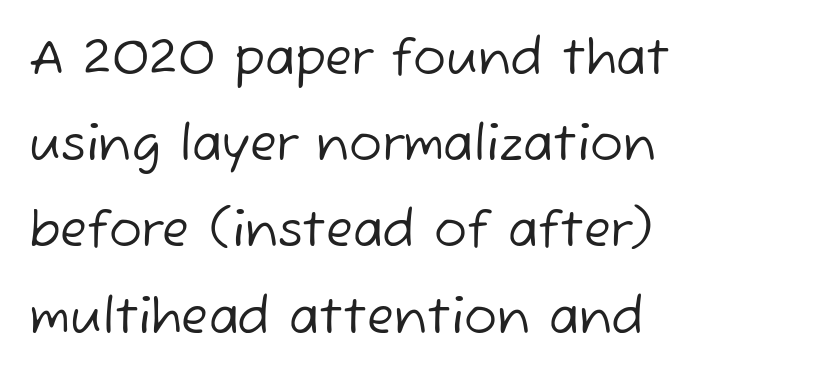
The image shows 49 px regular-weight sans-serif type; set left-aligned, line spacing 1.76x, normal letter spacing, not underlined; low stroke contrast and a medium x-height.
